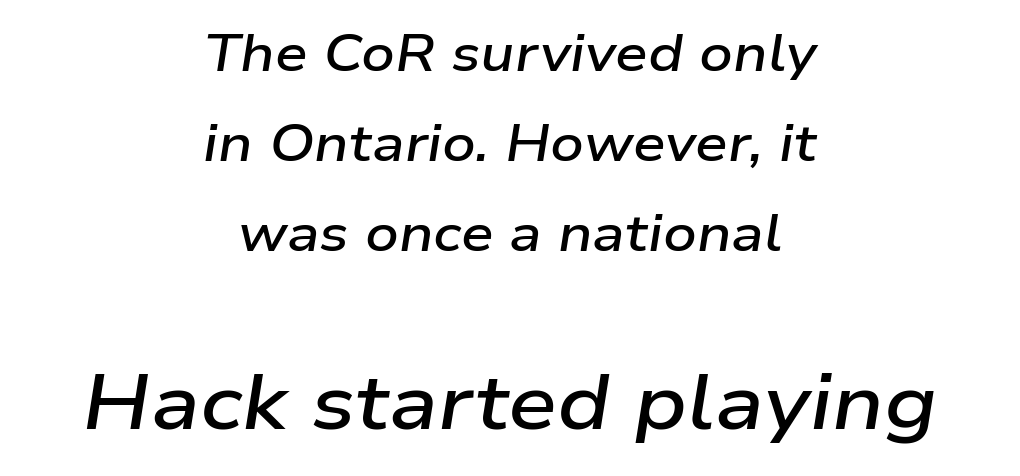
Q: Is the text bold? A: Semi-bold.
Q: Is the text italic (slanted)? A: Yes, it leans right by about 9 degrees.
Q: Is the text underlined? A: No.
Q: How is the paragraph aligned? A: Centered.
Q: Is the spacing between letters normal or unusually wide? A: Normal.
Q: Which block of text is set in a larger size, the first (top) or the second (bottom)? A: The second (bottom) one.
Q: Width (condensed, normal, or wide)? A: Wide.
Q: Stroke contrast? A: Low.
Q: x-height? A: Medium.
Q: Monospaced? A: No.
